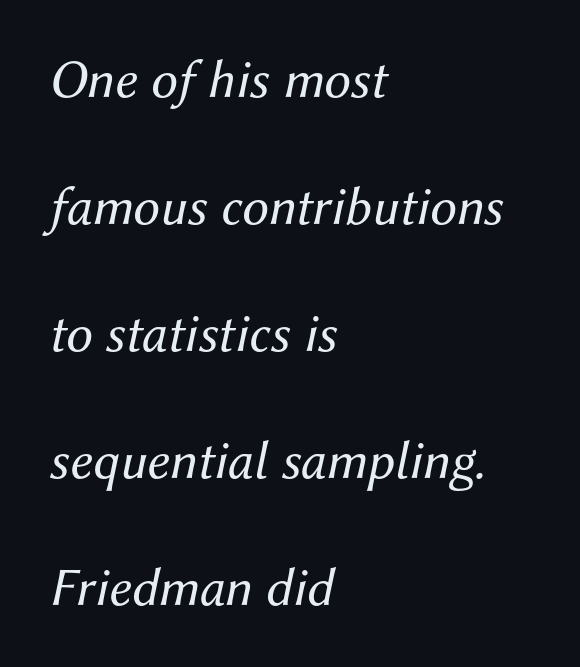
The image shows 54 px regular-weight type, italic (leaning right); set left-aligned, loose line spacing (2.35x), normal letter spacing, not underlined; medium stroke contrast and a medium x-height.
